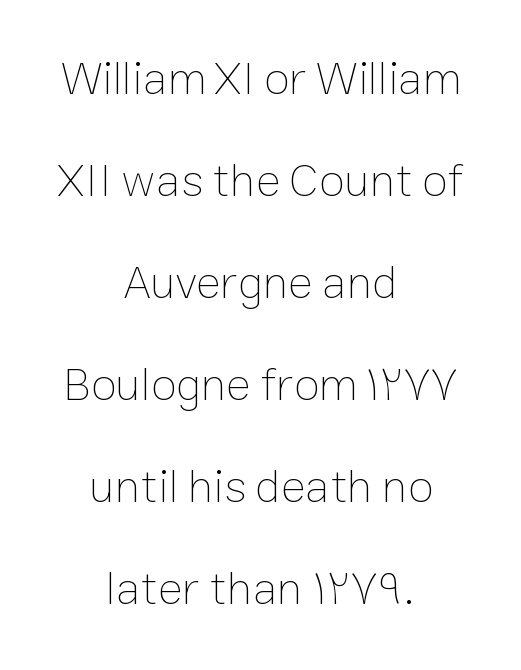
Q: Is the text bold? A: No.
Q: Is the text italic (slanted)? A: No, it is upright.
Q: Is the text underlined? A: No.
Q: How is the paragraph aligned? A: Centered.
Q: Is the spacing between letters normal or unusually wide? A: Normal.
Q: Is the spacing between lines tight, normal or loose? A: Loose.
Q: Width (condensed, normal, or wide)? A: Normal.
Q: Stroke contrast? A: Low.
Q: x-height? A: Medium.
Q: Monospaced? A: No.
